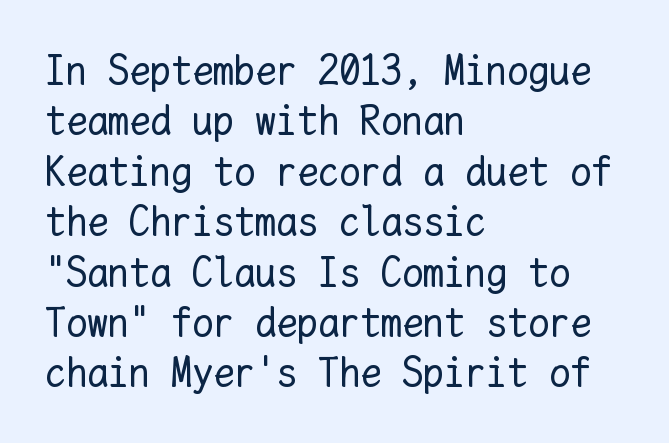
{"italic": "no", "bold": "no", "weight": "regular", "width": "normal", "stroke_contrast": "low", "x_height": "medium", "monospaced": "yes", "underline": "no", "align": "left", "line_spacing_ratio": 1.2, "letter_spacing": "normal", "letter_spacing_em": 0.0, "glyph_px": 42}
